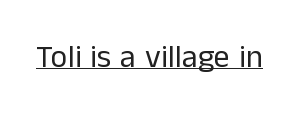
Has an underline been added? It has. I'd call this a sans setting — the letters go barefoot. No italicization has been applied; the sample stays upright. The typesetting does not lean heavy: it is not bold. You could call the tracking neutral — neither tight nor loose.
